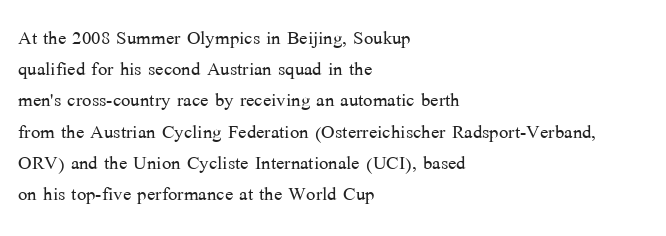
Q: Is the text bold? A: No.
Q: Is the text italic (slanted)? A: No, it is upright.
Q: Is the text underlined? A: No.
Q: How is the paragraph aligned? A: Left-aligned.
Q: Is the spacing between letters normal or unusually wide? A: Normal.
Q: Is the spacing between lines tight, normal or loose? A: Normal.
